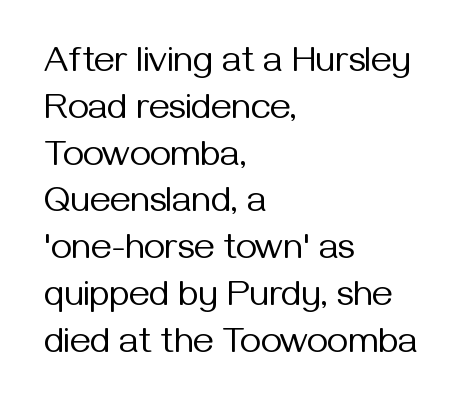
Just letters on the line, the space beneath them empty. Posture: straight, roman, zero tilt. Honestly, the letter spacing is just normal — you wouldn't notice it. The weight tops out at a normal text grade.
